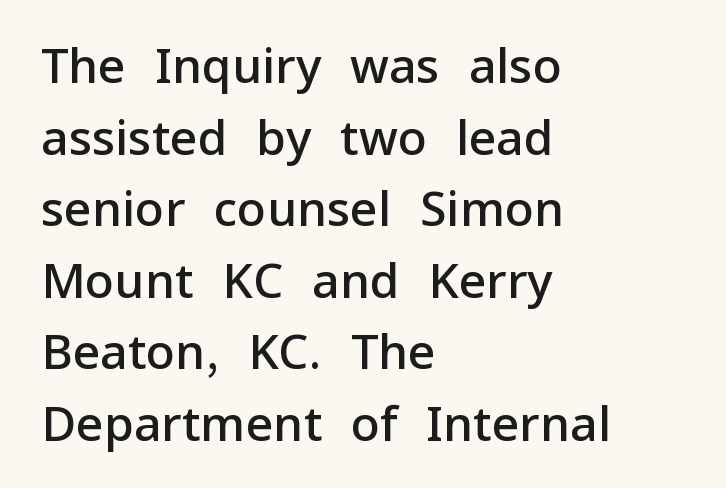
The image shows 48 px semibold sans-serif type, upright; set left-aligned, normal line spacing (1.49x), normal letter spacing, not underlined; low stroke contrast and a medium x-height.
